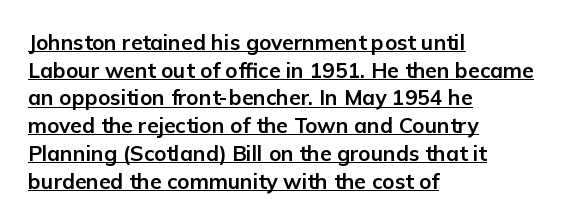
{"italic": "no", "bold": "yes", "underline": "yes", "align": "left", "line_spacing": "normal", "line_spacing_ratio": 1.32, "letter_spacing": "normal", "letter_spacing_em": 0.0, "glyph_px": 21}
